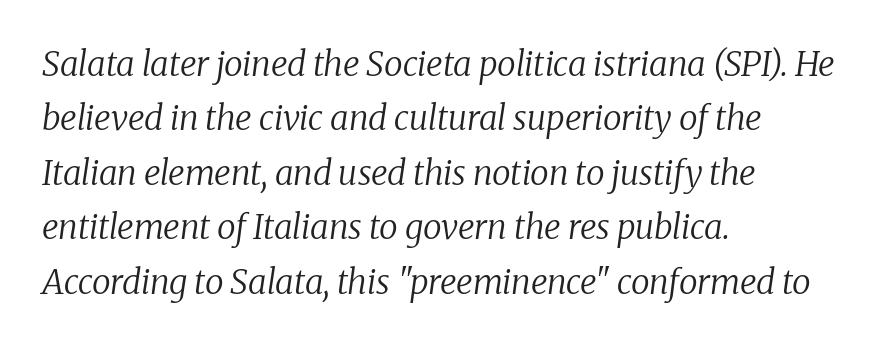
{"serif": "yes", "italic": "yes", "lean": "right", "slant_degrees": 8, "bold": "no", "weight": "regular", "width": "normal", "stroke_contrast": "low", "x_height": "medium", "monospaced": "no", "underline": "no", "align": "left", "line_spacing": "normal", "line_spacing_ratio": 1.6, "letter_spacing": "normal", "letter_spacing_em": 0.0, "glyph_px": 34}
